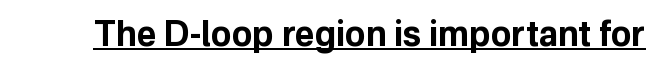
Q: Is the text bold? A: Yes.
Q: Is the text italic (slanted)? A: No, it is upright.
Q: Is the typeface a serif or a sans-serif typeface? A: Sans-serif.
Q: Is the text underlined? A: Yes.
Q: Is the spacing between letters normal or unusually wide? A: Normal.
Q: Width (condensed, normal, or wide)? A: Normal.
Q: Stroke contrast? A: Low.
Q: x-height? A: Medium.
Q: Monospaced? A: No.
